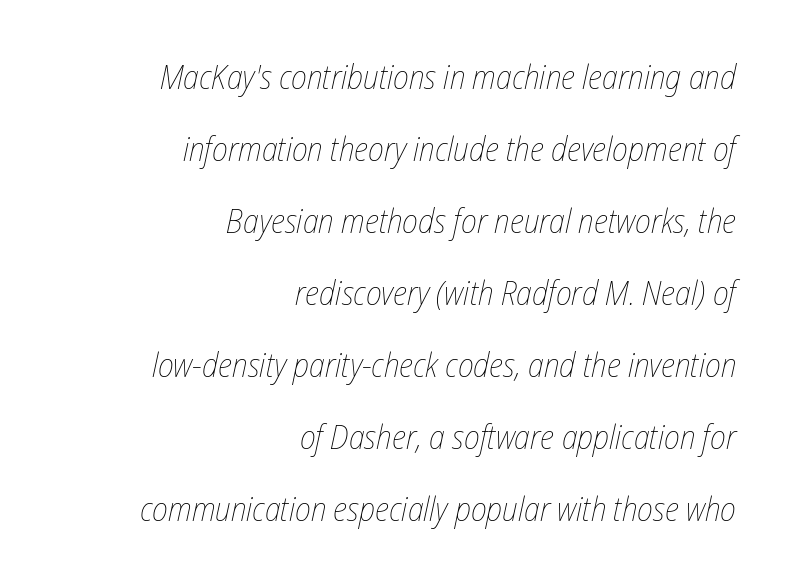
The image shows 34 px thin, condensed type, italic (leaning right); set right-aligned, loose line spacing (2.12x), normal letter spacing, not underlined; low stroke contrast and a medium x-height.
